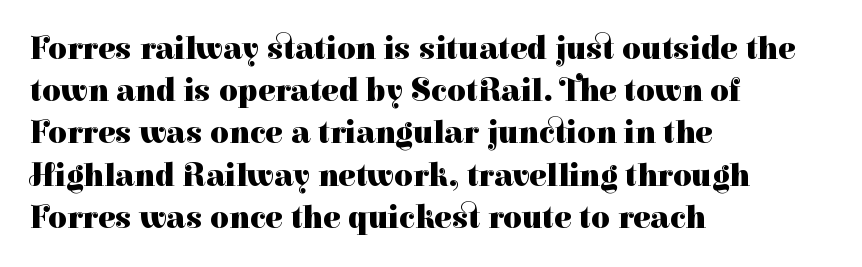
Q: Is the text bold? A: Yes.
Q: Is the text italic (slanted)? A: No, it is upright.
Q: Is the typeface a serif or a sans-serif typeface? A: Serif.
Q: Is the text underlined? A: No.
Q: How is the paragraph aligned? A: Left-aligned.
Q: Is the spacing between letters normal or unusually wide? A: Normal.
Q: Is the spacing between lines tight, normal or loose? A: Normal.
Q: Width (condensed, normal, or wide)? A: Normal.
Q: Stroke contrast? A: High.
Q: x-height? A: Medium.
Q: Monospaced? A: No.
